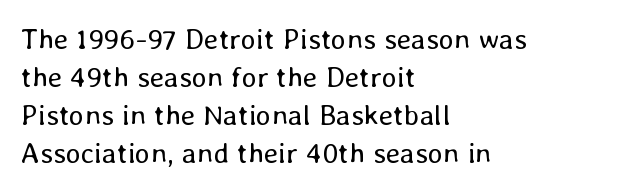
Q: Is the text bold? A: No.
Q: Is the text italic (slanted)? A: No, it is upright.
Q: Is the text underlined? A: No.
Q: How is the paragraph aligned? A: Left-aligned.
Q: Is the spacing between letters normal or unusually wide? A: Normal.
Q: Is the spacing between lines tight, normal or loose? A: Normal.
Q: Width (condensed, normal, or wide)? A: Normal.
Q: Stroke contrast? A: Low.
Q: x-height? A: Medium.
Q: Monospaced? A: No.
